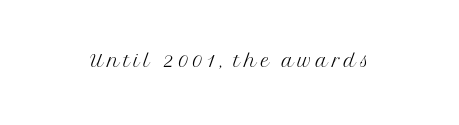
{"bold": "no", "underline": "no", "glyph_px": 27}
